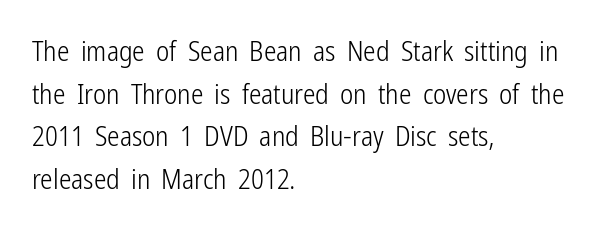
{"serif": "no", "italic": "no", "bold": "no", "weight": "light", "width": "condensed", "stroke_contrast": "low", "x_height": "medium", "monospaced": "no", "underline": "no", "align": "left", "line_spacing": "normal", "line_spacing_ratio": 1.52, "letter_spacing": "normal", "letter_spacing_em": 0.0, "glyph_px": 28}
